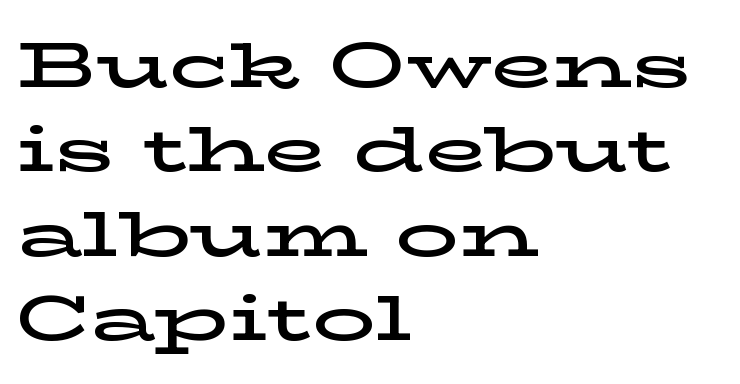
The image shows 63 px wide serif type, upright; set left-aligned, normal line spacing (1.34x), normal letter spacing, not underlined; low stroke contrast and a medium x-height.
